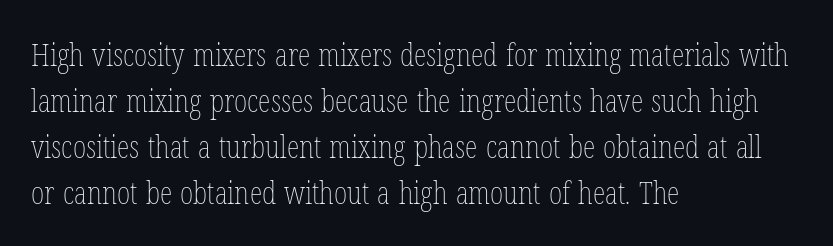
Q: Is the text bold? A: No.
Q: Is the text italic (slanted)? A: No, it is upright.
Q: Is the text underlined? A: No.
Q: How is the paragraph aligned? A: Left-aligned.
Q: Is the spacing between letters normal or unusually wide? A: Normal.
Q: Is the spacing between lines tight, normal or loose? A: Normal.
Q: Width (condensed, normal, or wide)? A: Condensed.
Q: Stroke contrast? A: Low.
Q: x-height? A: Medium.
Q: Monospaced? A: No.
